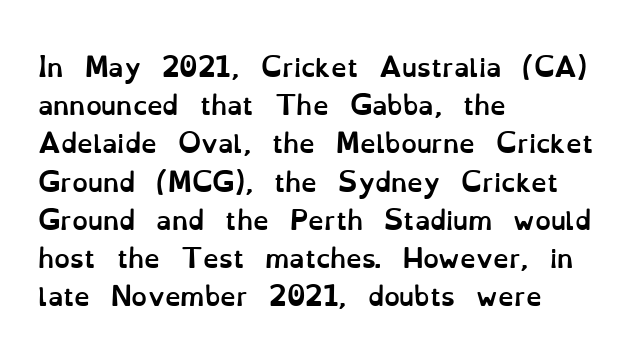
The image shows 25 px bold type, upright; set left-aligned, normal line spacing (1.53x), normal letter spacing, not underlined.
